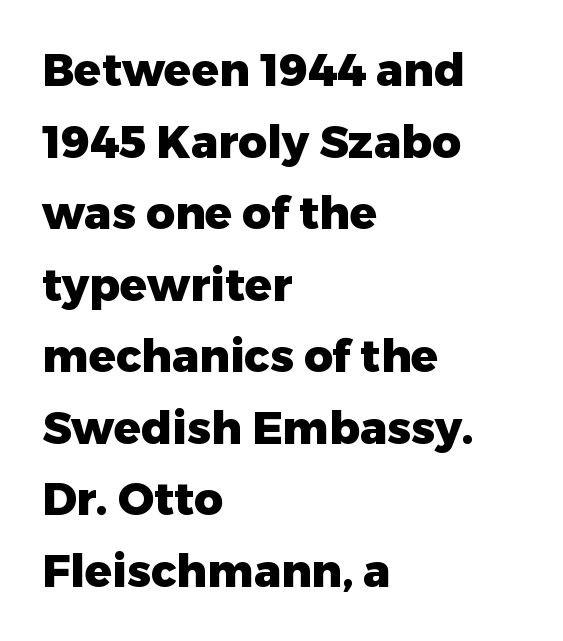
Observe the ordinary spacing: letters are neighbours, not strangers. Spacing verdict: proportional, widths tailored to each character. To sum up the face: it is a sans, with no serifs. One-word summary of the alignment: left. Upright lettering throughout.
